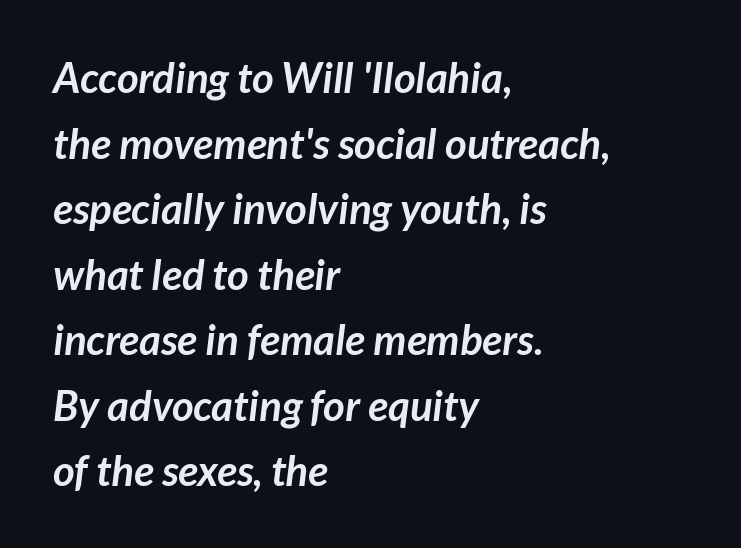
The image shows 42 px semibold sans-serif type; set left-aligned, normal line spacing (1.56x), normal letter spacing, not underlined; low stroke contrast and a medium x-height.
